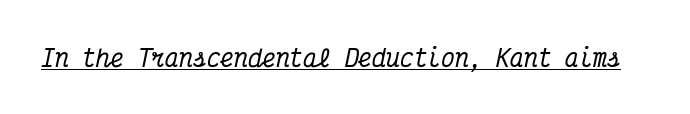
The image shows 23 px text type, italic (leaning right); set normal letter spacing, underlined.
